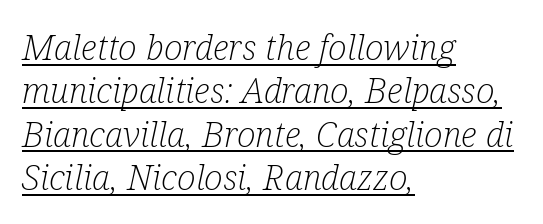
{"serif": "yes", "italic": "yes", "lean": "right", "slant_degrees": 12, "bold": "no", "weight": "light", "width": "condensed", "stroke_contrast": "low", "x_height": "medium", "monospaced": "no", "underline": "yes", "align": "left", "line_spacing_ratio": 1.24, "letter_spacing": "normal", "letter_spacing_em": 0.0, "glyph_px": 35}
